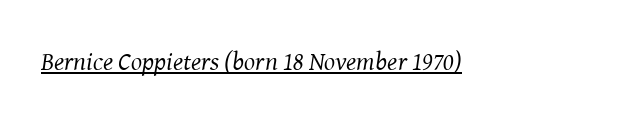
{"italic": "yes", "lean": "right", "slant_degrees": 8, "bold": "no", "underline": "yes", "letter_spacing": "normal", "letter_spacing_em": 0.0, "glyph_px": 26}
